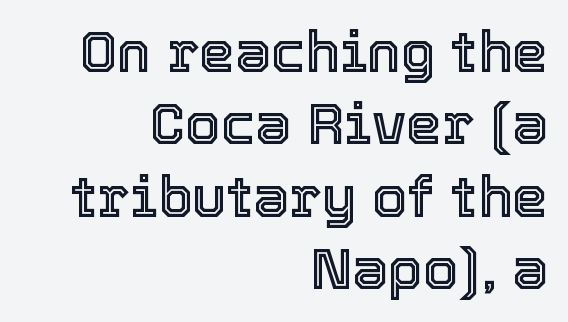
{"italic": "no", "width": "normal", "x_height": "medium", "monospaced": "no", "underline": "no", "align": "right", "line_spacing": "normal", "line_spacing_ratio": 1.27, "letter_spacing": "normal", "letter_spacing_em": 0.0, "glyph_px": 57}
